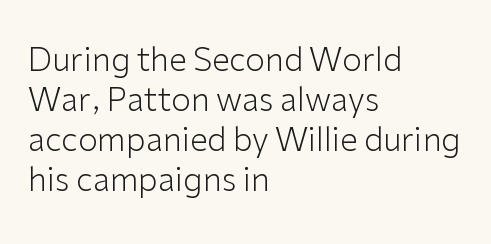
Q: Is the text bold? A: No.
Q: Is the text italic (slanted)? A: No, it is upright.
Q: Is the typeface a serif or a sans-serif typeface? A: Sans-serif.
Q: Is the text underlined? A: No.
Q: How is the paragraph aligned? A: Left-aligned.
Q: Is the spacing between letters normal or unusually wide? A: Normal.
Q: Is the spacing between lines tight, normal or loose? A: Normal.
Q: Width (condensed, normal, or wide)? A: Normal.
Q: Stroke contrast? A: Low.
Q: x-height? A: Medium.
Q: Monospaced? A: No.
